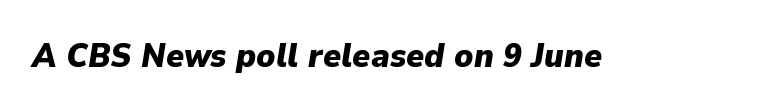
{"italic": "yes", "lean": "right", "slant_degrees": 9, "bold": "yes", "weight": "heavy", "width": "normal", "stroke_contrast": "low", "x_height": "medium", "monospaced": "no", "underline": "no", "letter_spacing": "normal", "letter_spacing_em": 0.0, "glyph_px": 34}
